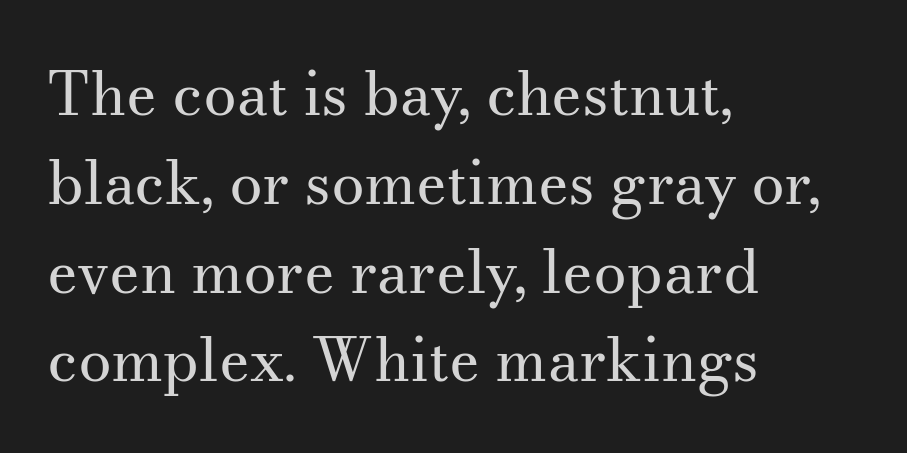
Q: Is the text bold? A: No.
Q: Is the text italic (slanted)? A: No, it is upright.
Q: Is the typeface a serif or a sans-serif typeface? A: Serif.
Q: Is the text underlined? A: No.
Q: How is the paragraph aligned? A: Left-aligned.
Q: Is the spacing between letters normal or unusually wide? A: Normal.
Q: Is the spacing between lines tight, normal or loose? A: Normal.
Q: Width (condensed, normal, or wide)? A: Normal.
Q: Stroke contrast? A: Medium.
Q: x-height? A: Small.
Q: Monospaced? A: No.
